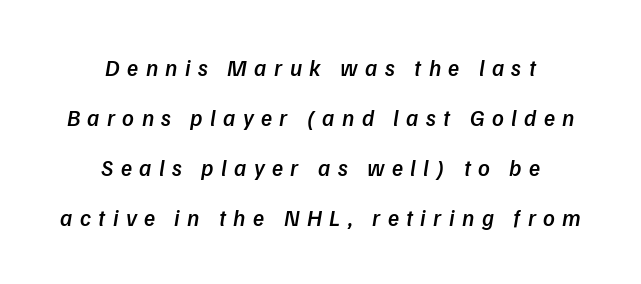
The image shows 23 px text type; set centered, loose line spacing (2.17x), unusually wide letter spacing (+0.32 em), not underlined.
